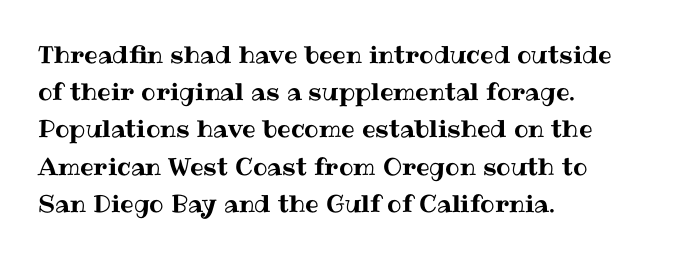
Q: Is the text italic (slanted)? A: No, it is upright.
Q: Is the text underlined? A: No.
Q: How is the paragraph aligned? A: Left-aligned.
Q: Is the spacing between letters normal or unusually wide? A: Normal.
Q: Is the spacing between lines tight, normal or loose? A: Normal.
